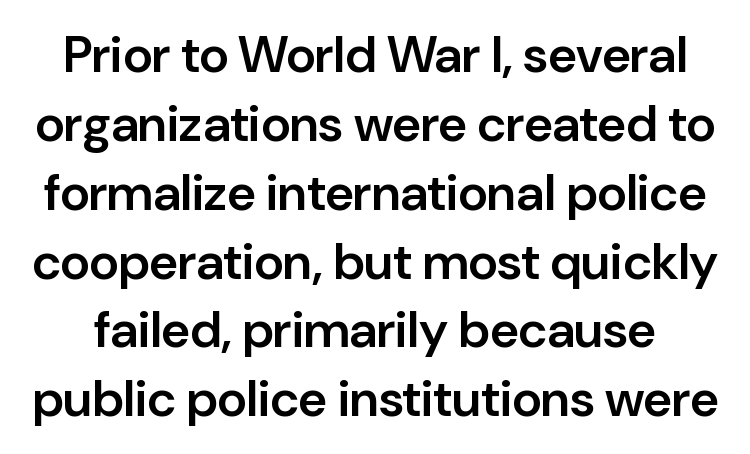
{"serif": "no", "italic": "no", "bold": "semi", "weight": "semibold", "width": "normal", "stroke_contrast": "low", "x_height": "medium", "monospaced": "no", "underline": "no", "line_spacing": "normal", "line_spacing_ratio": 1.35, "letter_spacing": "normal", "letter_spacing_em": 0.0, "glyph_px": 51}
